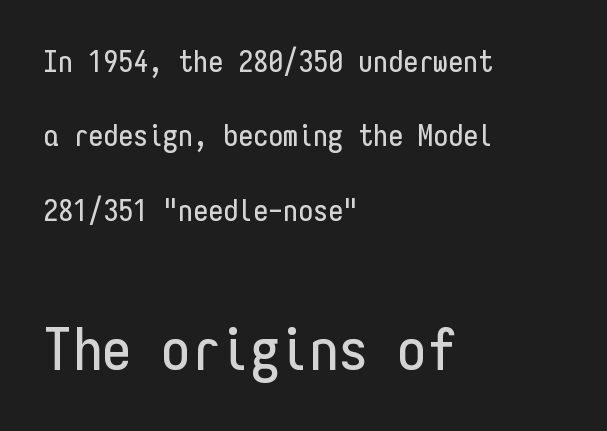
The image shows 59 px condensed sans-serif type, upright, monospaced; set left-aligned, loose line spacing (2.48x), normal letter spacing, not underlined; the second (bottom) block is 1.97x larger; low stroke contrast and a medium x-height.
